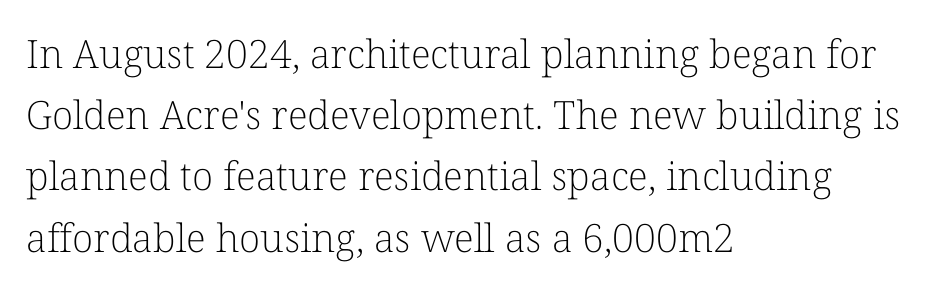
Look at the tracking — it's just the regular setting, nothing added. Check under the words: just untouched page. Posture: vertical. Weight: regular or lighter.
